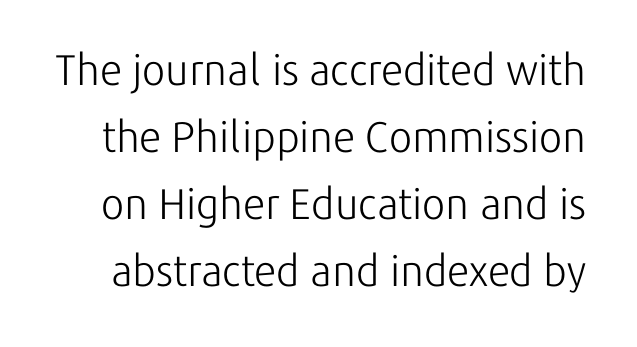
The image shows 43 px light sans-serif type, upright; set normal line spacing (1.56x), normal letter spacing, not underlined; low stroke contrast and a medium x-height.
